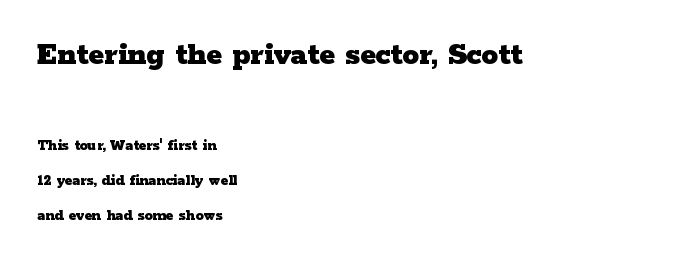
The image shows 33 px heavy, wide serif type, upright; set left-aligned, loose line spacing (2.19x), normal letter spacing, not underlined; the first (top) block is 2.06x larger; low stroke contrast and a medium x-height.
